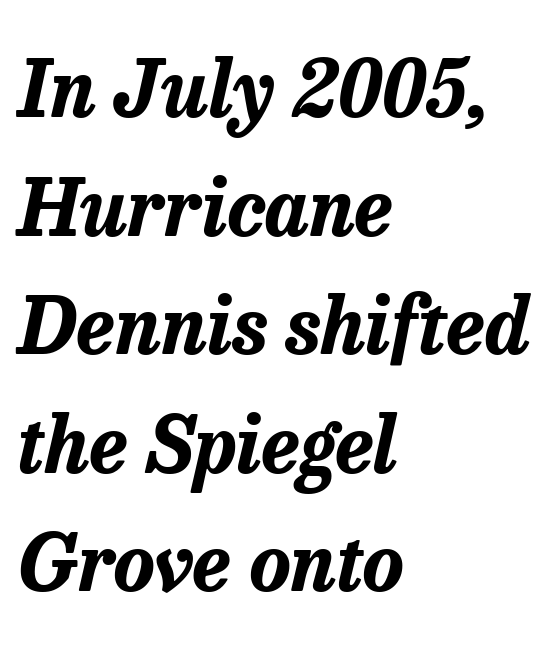
The image shows 78 px bold type, italic (leaning right); set left-aligned, normal line spacing (1.52x), normal letter spacing, not underlined; low stroke contrast and a medium x-height.
